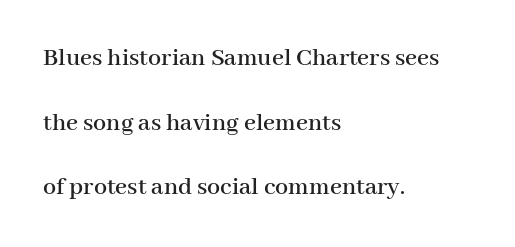
Look at the tracking — it's just the regular setting, nothing added. Nope, not italic — everything's standing straight. Horizontal alignment here is leftward, the default for most running prose. This sample trades compactness for vertical openness between lines. Each row of text sits above clean, open space.
